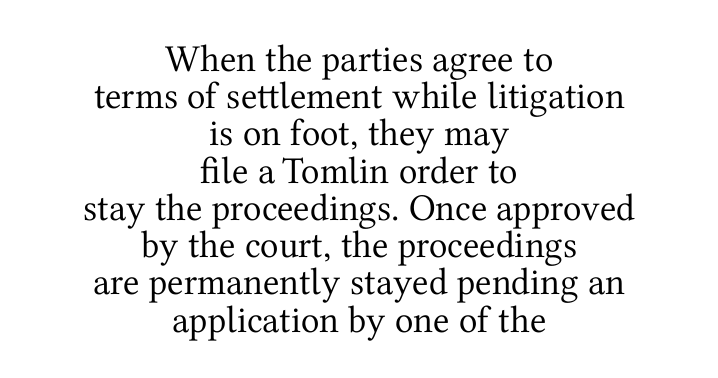
Q: Is the text bold? A: No.
Q: Is the text italic (slanted)? A: No, it is upright.
Q: Is the typeface a serif or a sans-serif typeface? A: Serif.
Q: Is the text underlined? A: No.
Q: How is the paragraph aligned? A: Centered.
Q: Is the spacing between letters normal or unusually wide? A: Normal.
Q: Is the spacing between lines tight, normal or loose? A: Tight.
Q: Width (condensed, normal, or wide)? A: Normal.
Q: Stroke contrast? A: Medium.
Q: x-height? A: Medium.
Q: Monospaced? A: No.
